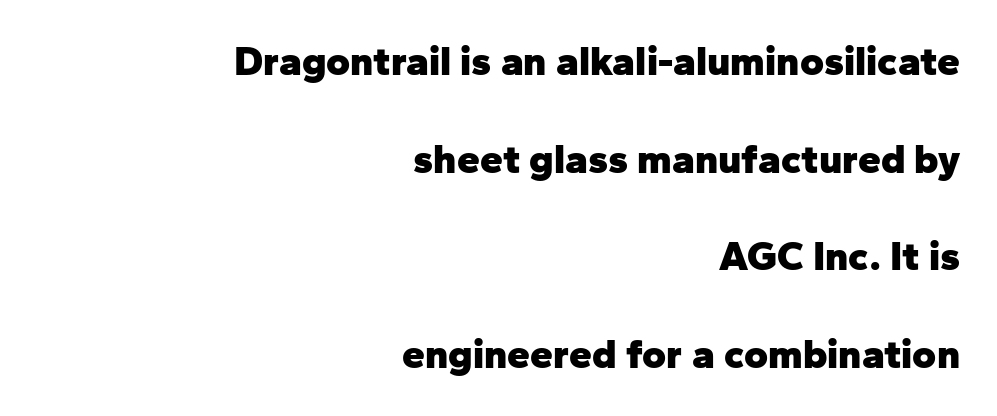
The strip under each line holds only bare page. The axis of the letterforms is exactly vertical. Looks like regular typesetting: each glyph gets only the width it needs. In terms of weight, the rendering is a true, heavy bold.
